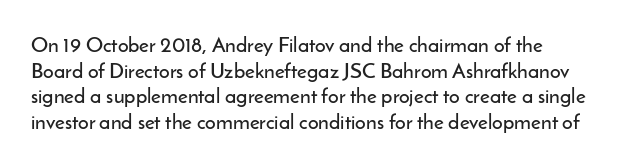
The image shows 21 px text type, upright; set line spacing 1.22x, normal letter spacing, not underlined.
